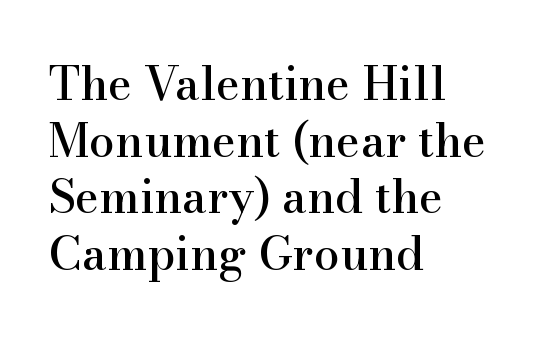
Q: Is the text italic (slanted)? A: No, it is upright.
Q: Is the typeface a serif or a sans-serif typeface? A: Serif.
Q: Is the text underlined? A: No.
Q: How is the paragraph aligned? A: Left-aligned.
Q: Is the spacing between letters normal or unusually wide? A: Normal.
Q: Width (condensed, normal, or wide)? A: Normal.
Q: Stroke contrast? A: High.
Q: x-height? A: Small.
Q: Monospaced? A: No.
